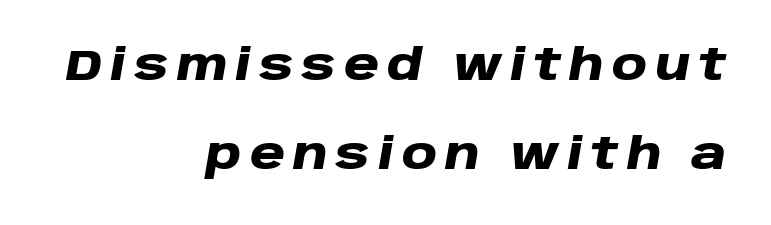
Q: Is the text bold? A: Yes.
Q: Is the text italic (slanted)? A: Yes, it leans right by about 10 degrees.
Q: Is the text underlined? A: No.
Q: How is the paragraph aligned? A: Right-aligned.
Q: Is the spacing between lines tight, normal or loose? A: Loose.
Q: Width (condensed, normal, or wide)? A: Wide.
Q: Stroke contrast? A: Low.
Q: x-height? A: Large.
Q: Monospaced? A: No.
